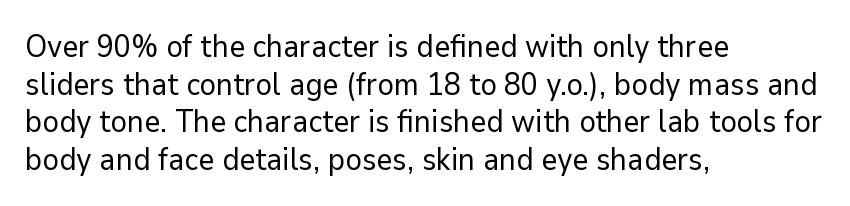
{"serif": "no", "italic": "no", "bold": "no", "weight": "regular", "width": "normal", "stroke_contrast": "low", "x_height": "medium", "monospaced": "no", "underline": "no", "align": "left", "line_spacing_ratio": 1.21, "letter_spacing": "normal", "letter_spacing_em": 0.0, "glyph_px": 31}
